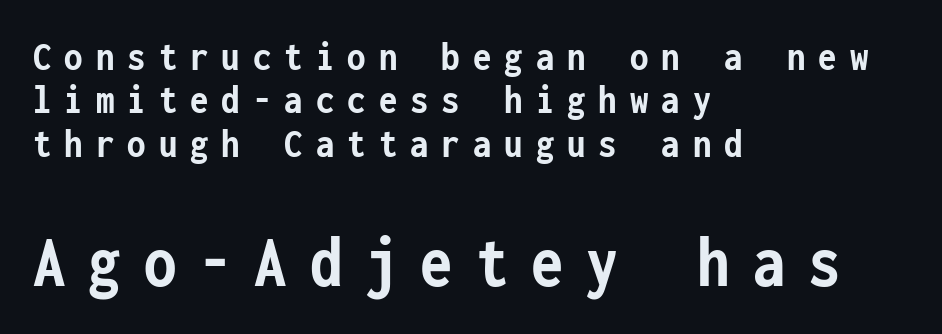
{"serif": "no", "italic": "no", "bold": "yes", "weight": "semibold", "width": "condensed", "stroke_contrast": "low", "x_height": "medium", "monospaced": "yes", "underline": "no", "align": "left", "line_spacing": "tight", "line_spacing_ratio": 1.03, "letter_spacing": "wide", "letter_spacing_em": 0.31, "larger_block": "second", "size_ratio": 1.76, "glyph_px": 74}
